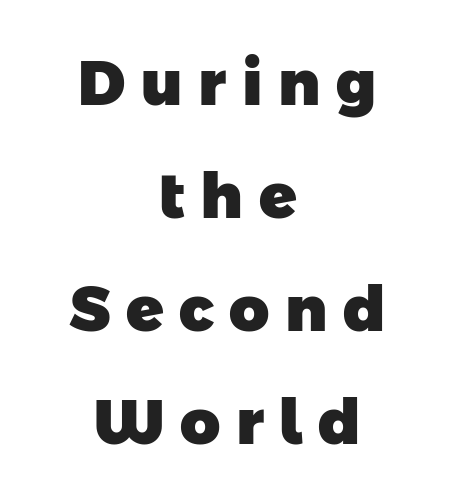
The image shows 62 px heavy sans-serif type; set centered, line spacing 1.82x, unusually wide letter spacing (+0.25 em), not underlined; low stroke contrast and a medium x-height.
